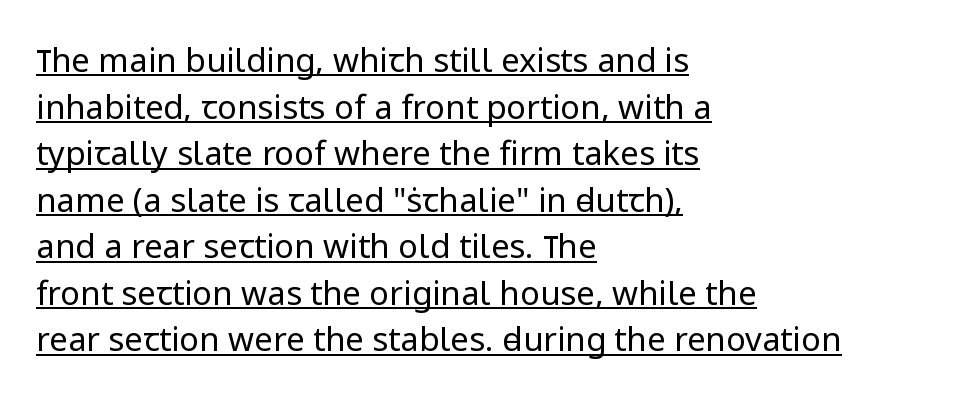
Q: Is the text bold? A: No.
Q: Is the text italic (slanted)? A: No, it is upright.
Q: Is the typeface a serif or a sans-serif typeface? A: Sans-serif.
Q: Is the text underlined? A: Yes.
Q: How is the paragraph aligned? A: Left-aligned.
Q: Is the spacing between letters normal or unusually wide? A: Normal.
Q: Is the spacing between lines tight, normal or loose? A: Normal.
Q: Width (condensed, normal, or wide)? A: Normal.
Q: Stroke contrast? A: Low.
Q: x-height? A: Medium.
Q: Monospaced? A: No.
